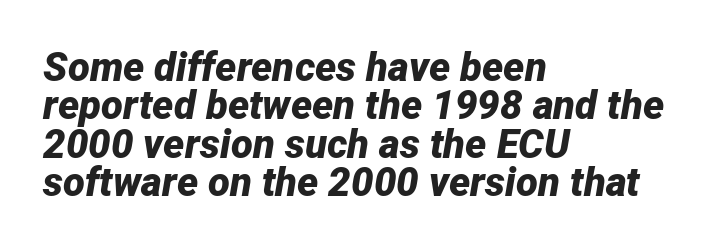
Q: Is the text bold? A: Yes.
Q: Is the text italic (slanted)? A: Yes, it leans right by about 12 degrees.
Q: Is the text underlined? A: No.
Q: How is the paragraph aligned? A: Left-aligned.
Q: Is the spacing between letters normal or unusually wide? A: Normal.
Q: Is the spacing between lines tight, normal or loose? A: Tight.
Q: Width (condensed, normal, or wide)? A: Normal.
Q: Stroke contrast? A: Low.
Q: x-height? A: Medium.
Q: Monospaced? A: No.
